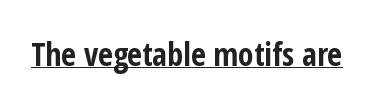
Q: Is the text bold? A: Yes.
Q: Is the text italic (slanted)? A: No, it is upright.
Q: Is the typeface a serif or a sans-serif typeface? A: Sans-serif.
Q: Is the text underlined? A: Yes.
Q: Is the spacing between letters normal or unusually wide? A: Normal.
Q: Width (condensed, normal, or wide)? A: Condensed.
Q: Stroke contrast? A: Low.
Q: x-height? A: Medium.
Q: Monospaced? A: No.
